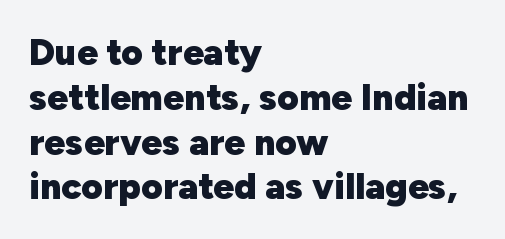
The image shows 37 px heavy sans-serif type, upright; set left-aligned, line spacing 1.21x, normal letter spacing, not underlined; low stroke contrast and a medium x-height.
